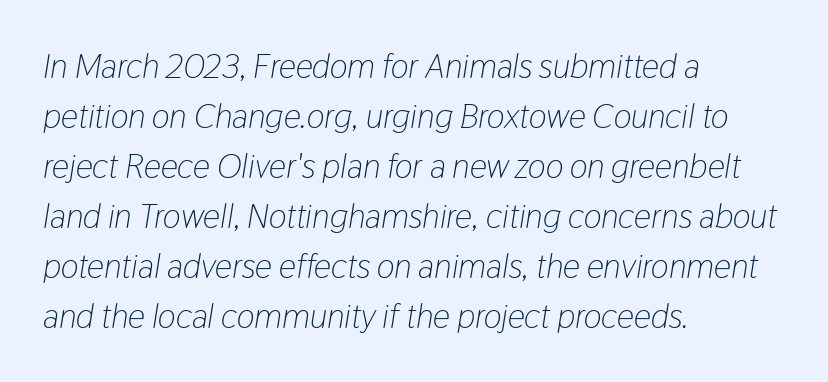
The image shows 34 px light, condensed type, italic (leaning right); set left-aligned, normal line spacing (1.47x), normal letter spacing, not underlined; low stroke contrast and a medium x-height.
